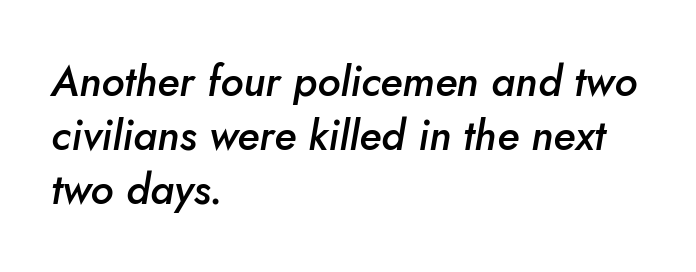
This sample has the flowing, uneven cadence of proportional lettering. The face used here is a semibold: visibly heavier than regular, lighter than bold. Casual observation: everything's shoved over to the left. Successive baselines arrive at the customary interval.
